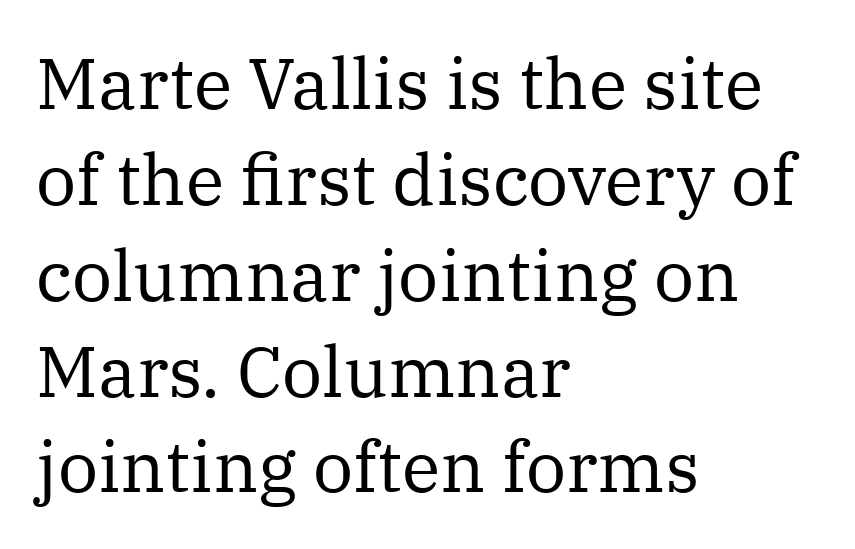
Nobody touched the tracking dial on this one. The typesetter chose a ragged-right arrangement here. What's the leading like? Ordinary, nothing unusual. Check under the words: just untouched page. Is this a fixed-width face? No — the glyphs have proportional, varying widths. Stroke mass is kept to a normal reading level or below.
